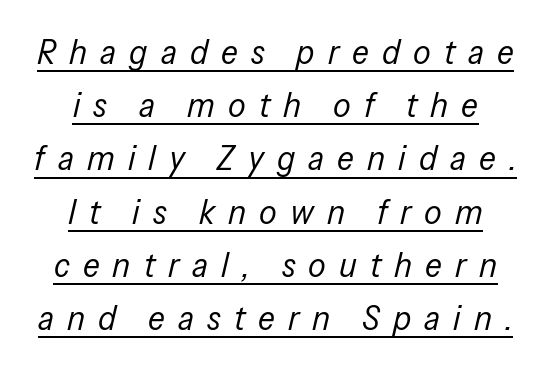
Q: Is the text bold? A: No.
Q: Is the text italic (slanted)? A: Yes, it leans right by about 13 degrees.
Q: Is the text underlined? A: Yes.
Q: How is the paragraph aligned? A: Centered.
Q: Is the spacing between letters normal or unusually wide? A: Unusually wide.
Q: Is the spacing between lines tight, normal or loose? A: Normal.
Q: Width (condensed, normal, or wide)? A: Condensed.
Q: Stroke contrast? A: Low.
Q: x-height? A: Medium.
Q: Monospaced? A: No.
